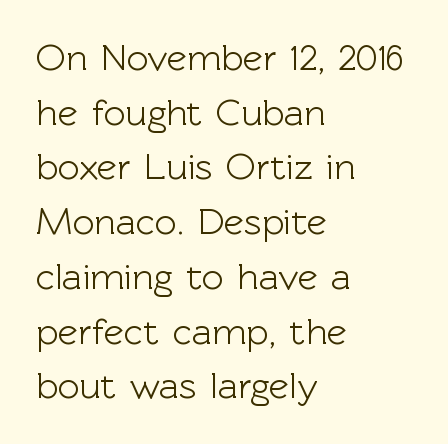
The strip under each line holds only bare page. A student would call this left alignment; a typographer would say flush left, rag right. Observe the ordinary spacing: letters are neighbours, not strangers. Font category for this specimen: sans-serif.
